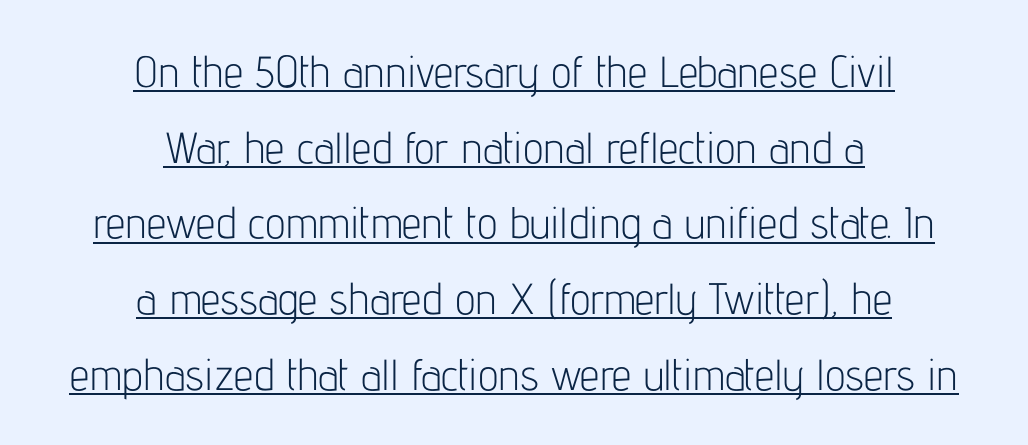
The image shows 44 px light, condensed sans-serif type, upright; set centered, line spacing 1.72x, normal letter spacing, underlined; low stroke contrast and a medium x-height.
